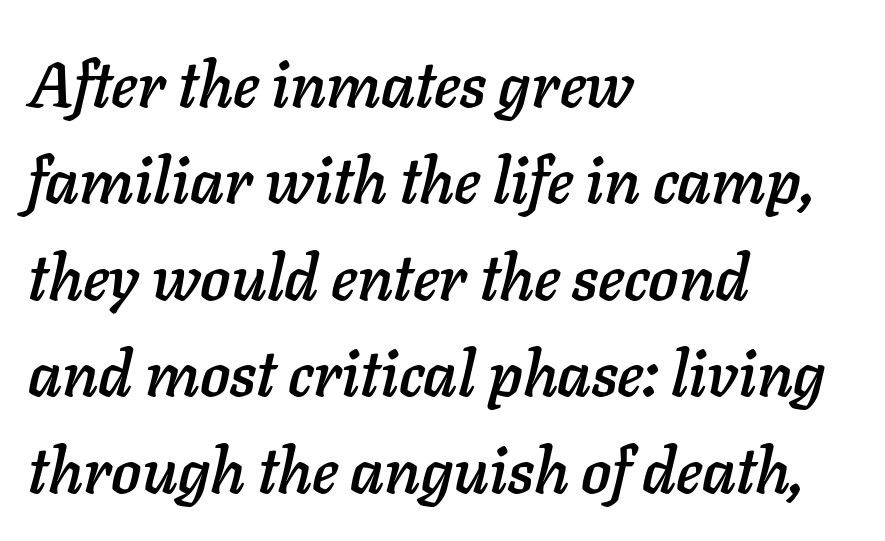
Q: Is the text italic (slanted)? A: Yes, it leans right by about 11 degrees.
Q: Is the text underlined? A: No.
Q: How is the paragraph aligned? A: Left-aligned.
Q: Is the spacing between letters normal or unusually wide? A: Normal.
Q: Is the spacing between lines tight, normal or loose? A: Normal.
Q: Width (condensed, normal, or wide)? A: Normal.
Q: Stroke contrast? A: Low.
Q: x-height? A: Medium.
Q: Monospaced? A: No.
